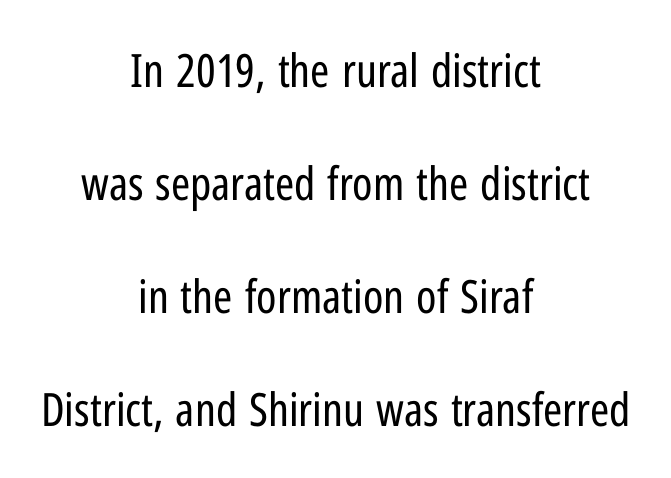
The image shows 46 px regular-weight, condensed sans-serif type, upright; set centered, loose line spacing (2.46x), normal letter spacing, not underlined; low stroke contrast and a medium x-height.
